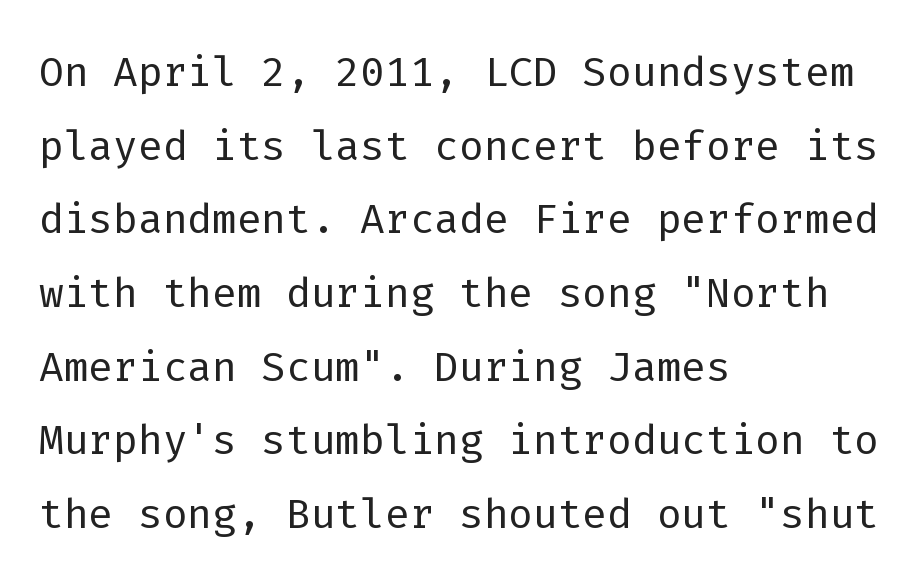
The image shows 58 px light sans-serif type, upright, monospaced; set left-aligned, normal line spacing (1.27x), normal letter spacing, not underlined; low stroke contrast and a medium x-height.
